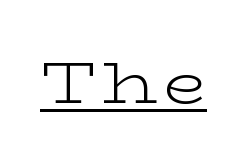
Q: Is the text bold? A: No.
Q: Is the text italic (slanted)? A: No, it is upright.
Q: Is the typeface a serif or a sans-serif typeface? A: Serif.
Q: Is the text underlined? A: Yes.
Q: Width (condensed, normal, or wide)? A: Wide.
Q: Stroke contrast? A: Low.
Q: x-height? A: Medium.
Q: Monospaced? A: No.
